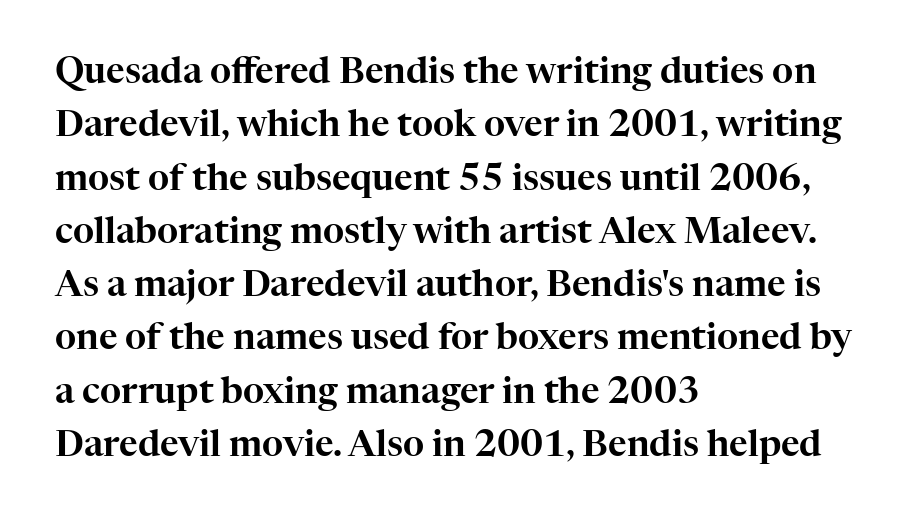
The image shows 36 px serif type, upright; set left-aligned, normal line spacing (1.48x), normal letter spacing, not underlined; high stroke contrast and a medium x-height.
